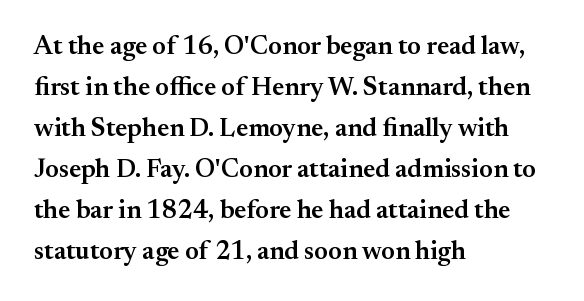
The image shows 26 px text type, upright; set left-aligned, normal line spacing (1.58x), normal letter spacing, not underlined.
